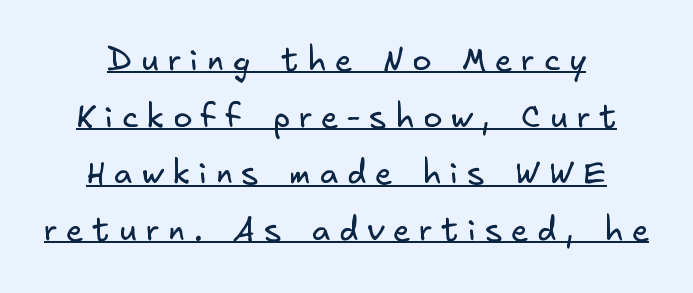
The image shows 32 px regular-weight sans-serif type; set centered, line spacing 1.77x, unusually wide letter spacing (+0.28 em), underlined; low stroke contrast and a small x-height.
